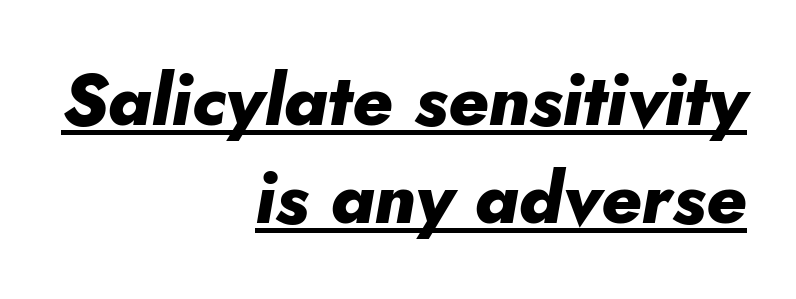
Q: Is the text bold? A: Yes.
Q: Is the text italic (slanted)? A: Yes, it leans right by about 10 degrees.
Q: Is the text underlined? A: Yes.
Q: How is the paragraph aligned? A: Right-aligned.
Q: Is the spacing between letters normal or unusually wide? A: Normal.
Q: Is the spacing between lines tight, normal or loose? A: Normal.
Q: Width (condensed, normal, or wide)? A: Normal.
Q: Stroke contrast? A: Low.
Q: x-height? A: Small.
Q: Monospaced? A: No.
